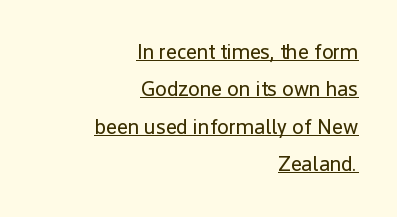
The image shows 21 px text type, upright; set right-aligned, line spacing 1.78x, normal letter spacing, underlined.
